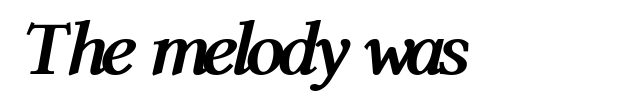
{"italic": "yes", "lean": "right", "slant_degrees": 12, "bold": "yes", "weight": "semibold", "width": "condensed", "stroke_contrast": "medium", "x_height": "medium", "monospaced": "no", "underline": "no", "align": "left", "letter_spacing": "normal", "letter_spacing_em": 0.0, "glyph_px": 78}
